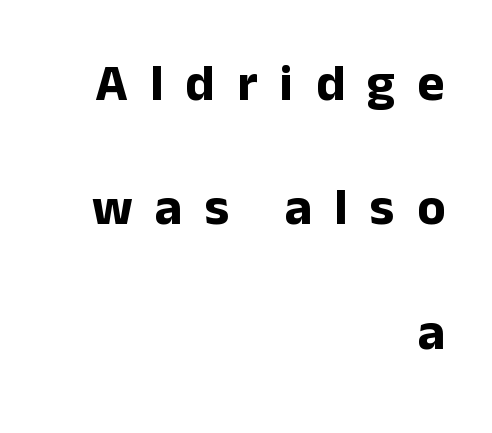
Q: Is the text bold? A: Yes.
Q: Is the text italic (slanted)? A: No, it is upright.
Q: Is the typeface a serif or a sans-serif typeface? A: Sans-serif.
Q: Is the text underlined? A: No.
Q: How is the paragraph aligned? A: Right-aligned.
Q: Is the spacing between letters normal or unusually wide? A: Unusually wide.
Q: Is the spacing between lines tight, normal or loose? A: Loose.
Q: Width (condensed, normal, or wide)? A: Normal.
Q: Stroke contrast? A: Low.
Q: x-height? A: Medium.
Q: Monospaced? A: No.
